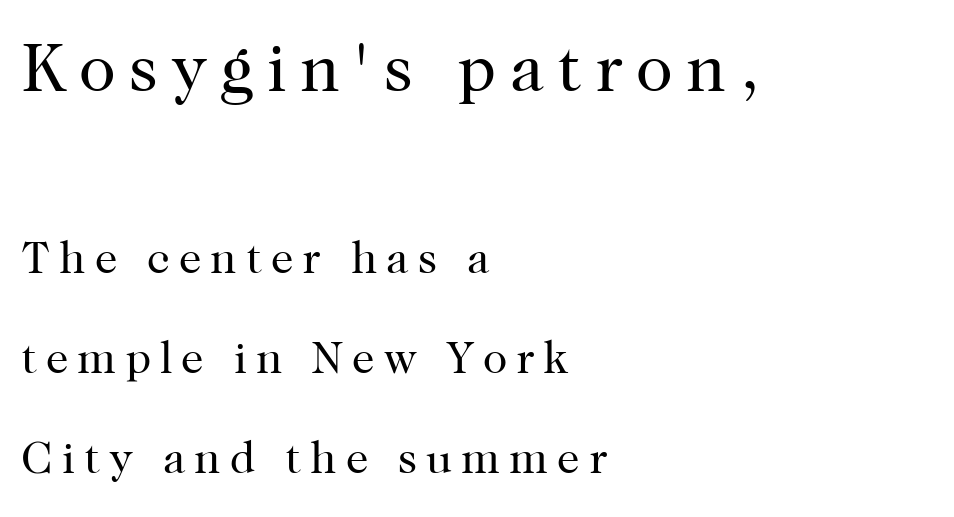
The image shows 68 px regular-weight serif type, upright; set left-aligned, loose line spacing (2.22x), unusually wide letter spacing (+0.2 em), not underlined; the first (top) block is 1.51x larger; high stroke contrast and a medium x-height.
